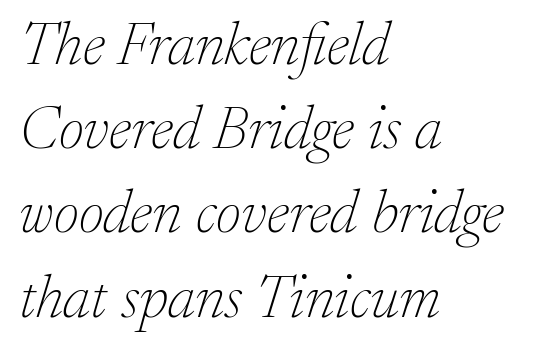
{"serif": "yes", "italic": "yes", "lean": "right", "slant_degrees": 17, "bold": "no", "weight": "thin", "width": "normal", "stroke_contrast": "low", "x_height": "medium", "monospaced": "no", "underline": "no", "align": "left", "line_spacing": "normal", "line_spacing_ratio": 1.38, "letter_spacing": "normal", "letter_spacing_em": 0.0, "glyph_px": 61}
